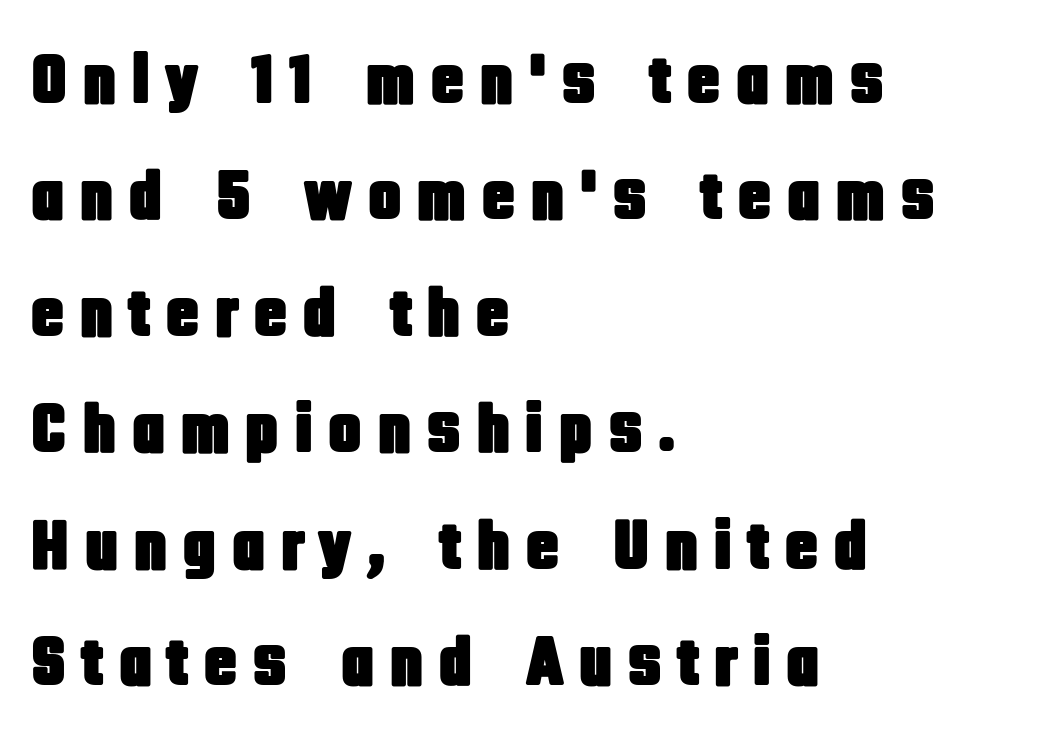
This rendering widens character spacing well past its baseline value. The passage shown is typed in a proportional face where columns would drift. It's the straight-up-and-down kind of type. Every row of glyphs begins at an identical x-position on the left. Beneath every word, the page is bare.
